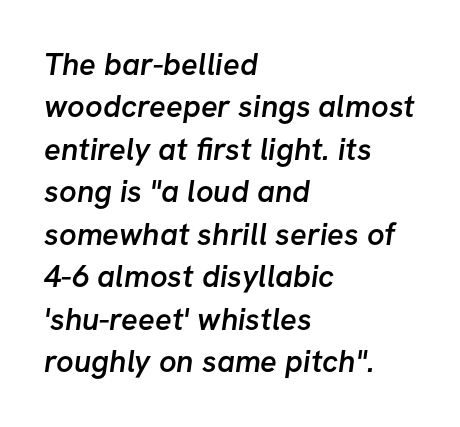
The words here are not underlined. A typesetter would label this face a sans. This sample has the flowing, uneven cadence of proportional lettering. Notice how descenders clear the ascenders below comfortably — that's standard leading.
